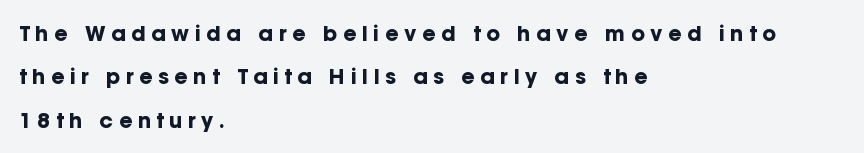
Compared with an ordinary text face, these strokes are far heavier — a full bold. The type sits square on the baseline with zero lean. Descenders hang freely into open space. Caption: multi-line text, flush left, ragged right.
